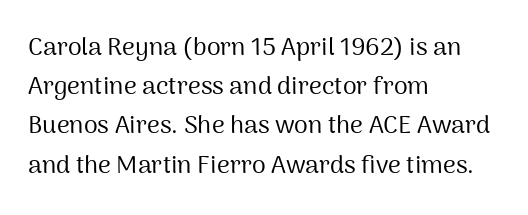
Q: Is the text bold? A: No.
Q: Is the text italic (slanted)? A: No, it is upright.
Q: Is the text underlined? A: No.
Q: How is the paragraph aligned? A: Left-aligned.
Q: Is the spacing between letters normal or unusually wide? A: Normal.
Q: Is the spacing between lines tight, normal or loose? A: Normal.
